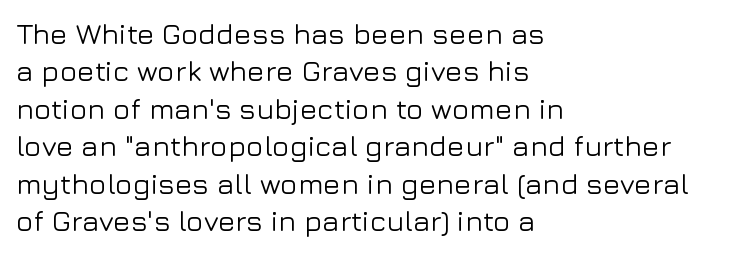
{"serif": "no", "italic": "no", "width": "normal", "stroke_contrast": "low", "x_height": "medium", "monospaced": "no", "underline": "no", "align": "left", "line_spacing": "normal", "line_spacing_ratio": 1.29, "letter_spacing": "normal", "letter_spacing_em": 0.0, "glyph_px": 29}
